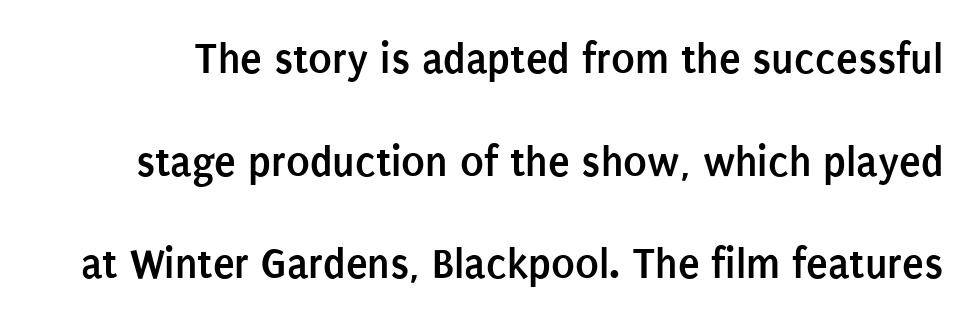
The image shows 44 px semibold, condensed sans-serif type, upright; set loose line spacing (2.33x), normal letter spacing, not underlined; low stroke contrast and a large x-height.
